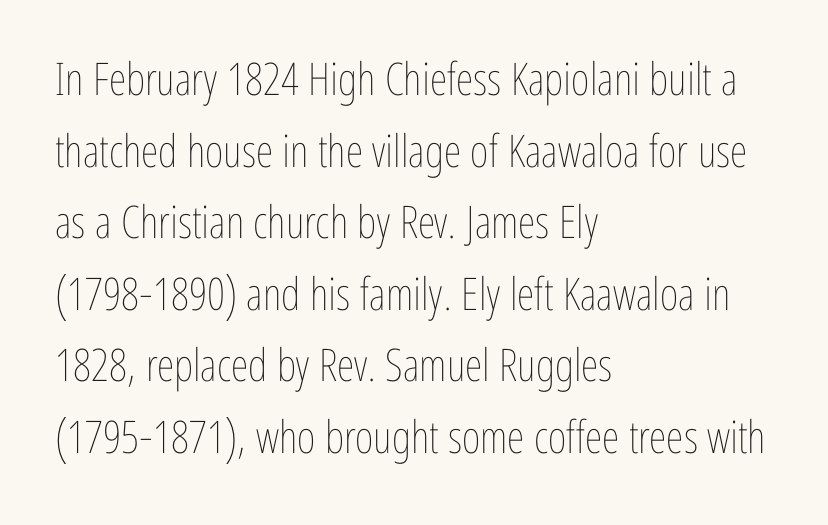
{"italic": "no", "bold": "no", "weight": "thin", "width": "condensed", "stroke_contrast": "low", "x_height": "medium", "monospaced": "no", "underline": "no", "align": "left", "line_spacing": "normal", "line_spacing_ratio": 1.59, "letter_spacing": "normal", "letter_spacing_em": 0.0, "glyph_px": 45}
